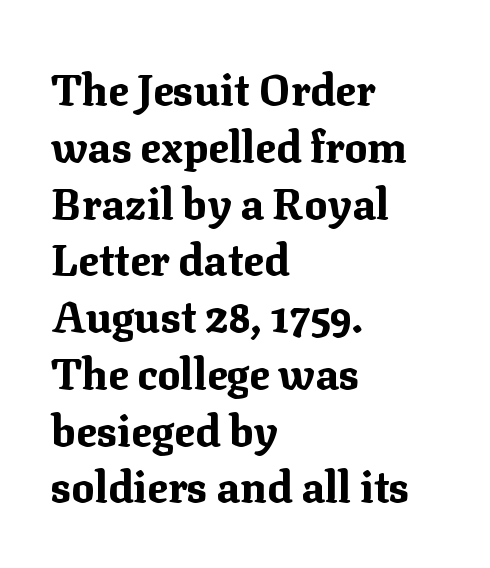
Note the varied advance widths — an 'i' is clearly narrower than an 'm'. Unlike italic type, these characters show no tilt at all. The face used here is seriffed, in the tradition of book romans. The foot of each line stays bare and open.
